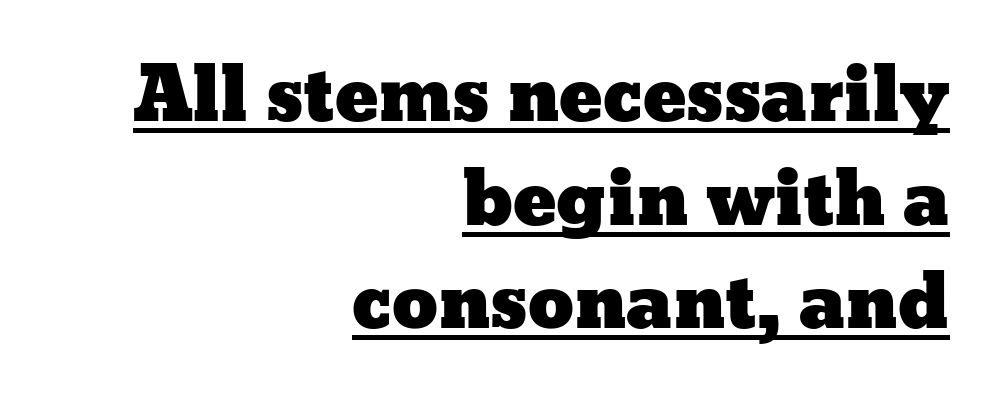
Q: Is the text italic (slanted)? A: No, it is upright.
Q: Is the text underlined? A: Yes.
Q: How is the paragraph aligned? A: Right-aligned.
Q: Is the spacing between letters normal or unusually wide? A: Normal.
Q: Is the spacing between lines tight, normal or loose? A: Normal.
Q: Width (condensed, normal, or wide)? A: Wide.
Q: Stroke contrast? A: Low.
Q: x-height? A: Medium.
Q: Monospaced? A: No.
